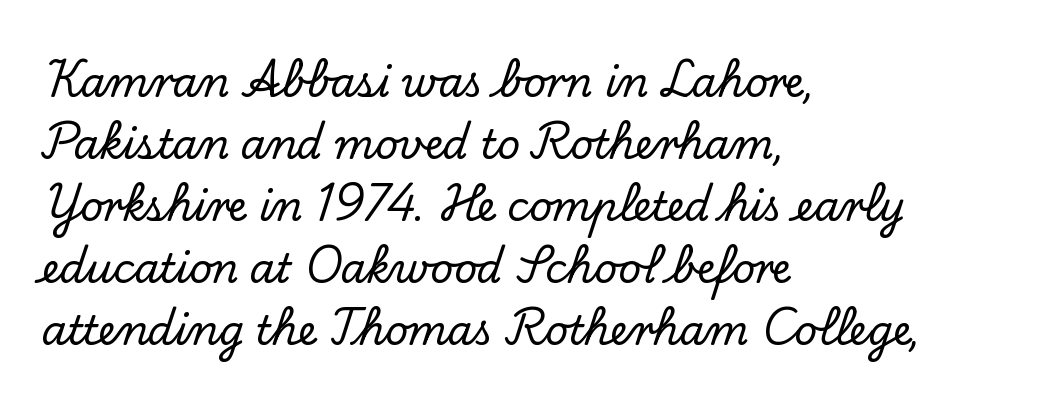
You can tell from the footed stems that serif type was used. Letter spacing: default. These lines sit exactly where default settings would place them.
